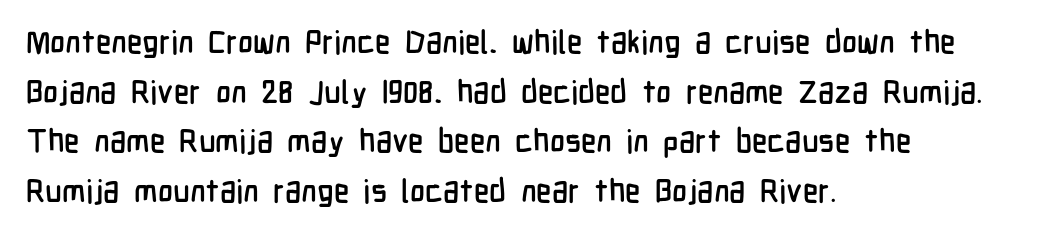
The letters stand straight up with perfectly vertical stems. A student would call this left alignment; a typographer would say flush left, rag right. Nobody drew a line under any word here. This sample has the flowing, uneven cadence of proportional lettering.
